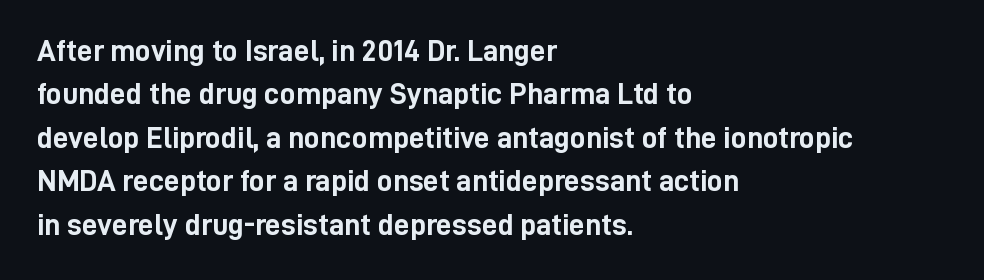
{"serif": "no", "italic": "no", "bold": "yes", "weight": "semibold", "width": "condensed", "stroke_contrast": "low", "x_height": "medium", "monospaced": "no", "underline": "no", "align": "left", "line_spacing": "normal", "line_spacing_ratio": 1.4, "letter_spacing": "normal", "letter_spacing_em": 0.0, "glyph_px": 31}
